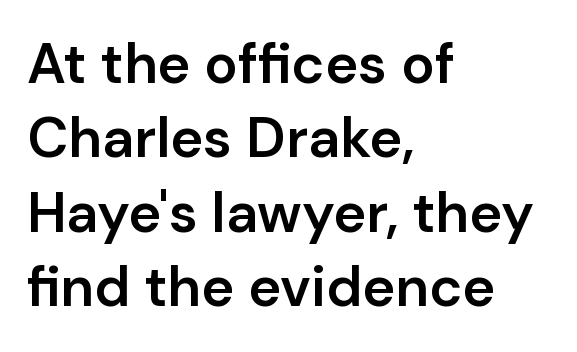
{"serif": "no", "italic": "no", "bold": "semi", "weight": "semibold", "width": "normal", "stroke_contrast": "low", "x_height": "medium", "monospaced": "no", "underline": "no", "align": "left", "line_spacing": "normal", "line_spacing_ratio": 1.33, "letter_spacing": "normal", "letter_spacing_em": 0.0, "glyph_px": 56}
